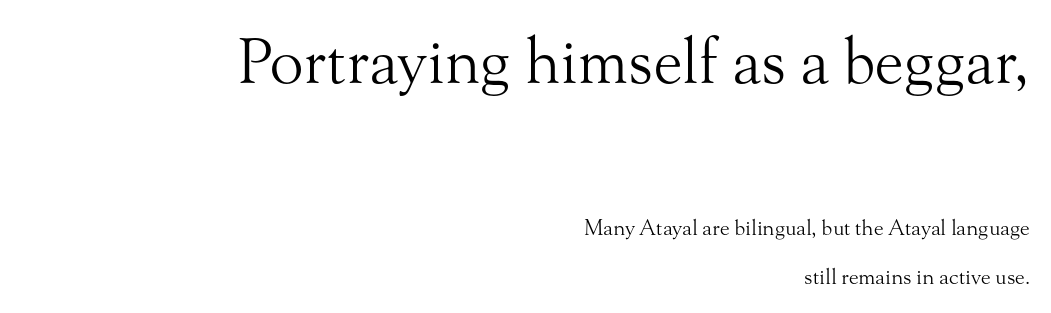
Q: Is the text bold? A: No.
Q: Is the text italic (slanted)? A: No, it is upright.
Q: Is the typeface a serif or a sans-serif typeface? A: Serif.
Q: Is the text underlined? A: No.
Q: How is the paragraph aligned? A: Right-aligned.
Q: Is the spacing between letters normal or unusually wide? A: Normal.
Q: Is the spacing between lines tight, normal or loose? A: Loose.
Q: Which block of text is set in a larger size, the first (top) or the second (bottom)? A: The first (top) one.
Q: Width (condensed, normal, or wide)? A: Normal.
Q: Stroke contrast? A: Medium.
Q: x-height? A: Small.
Q: Monospaced? A: No.
